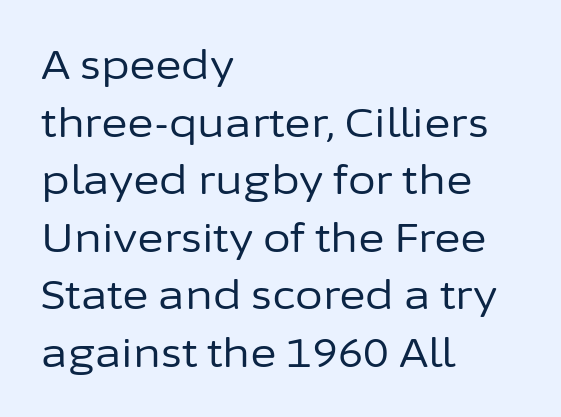
{"serif": "no", "italic": "no", "bold": "no", "weight": "regular", "width": "normal", "stroke_contrast": "low", "x_height": "medium", "monospaced": "no", "underline": "no", "align": "left", "line_spacing": "normal", "line_spacing_ratio": 1.44, "letter_spacing": "normal", "letter_spacing_em": 0.0, "glyph_px": 40}
